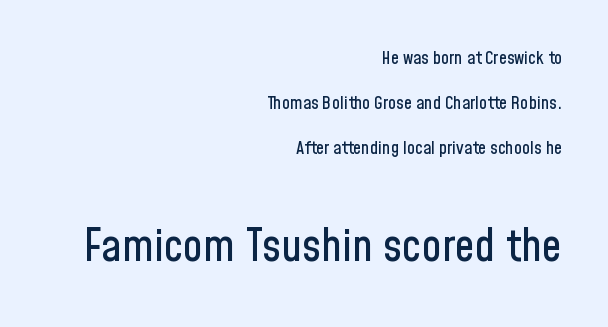
Q: Is the text italic (slanted)? A: No, it is upright.
Q: Is the typeface a serif or a sans-serif typeface? A: Sans-serif.
Q: Is the text underlined? A: No.
Q: How is the paragraph aligned? A: Right-aligned.
Q: Is the spacing between letters normal or unusually wide? A: Normal.
Q: Is the spacing between lines tight, normal or loose? A: Loose.
Q: Which block of text is set in a larger size, the first (top) or the second (bottom)? A: The second (bottom) one.
Q: Width (condensed, normal, or wide)? A: Condensed.
Q: Stroke contrast? A: Low.
Q: x-height? A: Medium.
Q: Monospaced? A: No.
